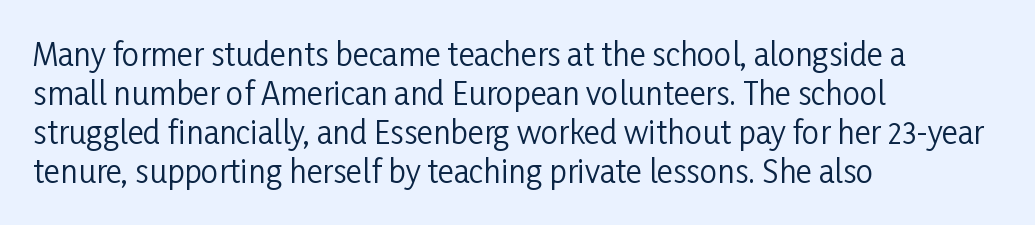
The image shows 31 px regular-weight, condensed sans-serif type, upright; set left-aligned, normal line spacing (1.26x), normal letter spacing, not underlined; low stroke contrast and a medium x-height.
